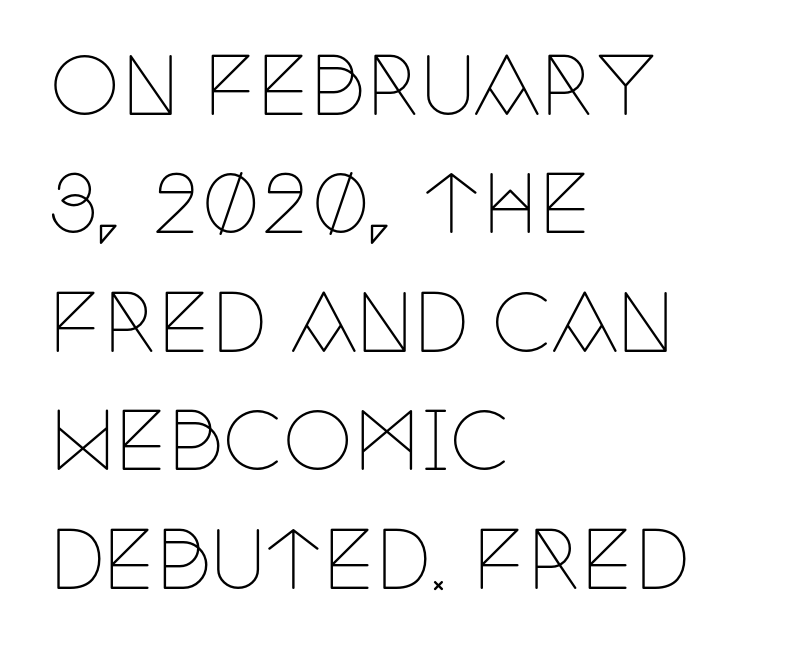
Q: Is the text bold? A: No.
Q: Is the text italic (slanted)? A: No, it is upright.
Q: Is the typeface a serif or a sans-serif typeface? A: Serif.
Q: Is the text underlined? A: No.
Q: How is the paragraph aligned? A: Left-aligned.
Q: Is the spacing between letters normal or unusually wide? A: Normal.
Q: Is the spacing between lines tight, normal or loose? A: Normal.
Q: Width (condensed, normal, or wide)? A: Condensed.
Q: Stroke contrast? A: Low.
Q: x-height? A: Large.
Q: Monospaced? A: No.
